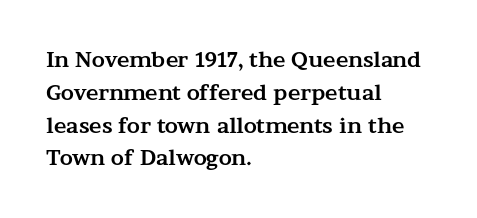
Q: Is the text bold? A: Yes.
Q: Is the text italic (slanted)? A: No, it is upright.
Q: Is the text underlined? A: No.
Q: How is the paragraph aligned? A: Left-aligned.
Q: Is the spacing between letters normal or unusually wide? A: Normal.
Q: Is the spacing between lines tight, normal or loose? A: Normal.
